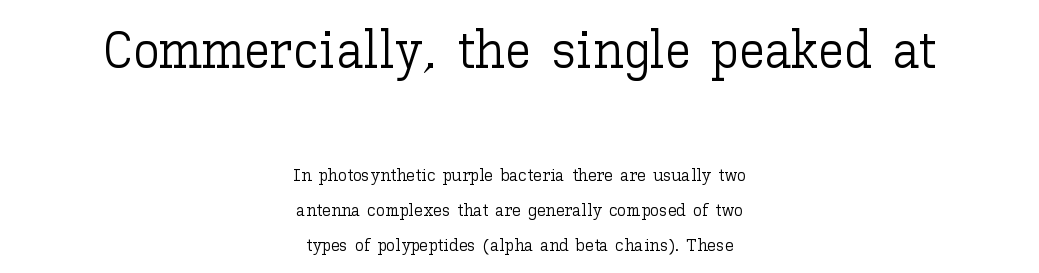
{"italic": "no", "bold": "no", "weight": "light", "width": "normal", "stroke_contrast": "low", "x_height": "medium", "monospaced": "no", "underline": "no", "align": "center", "line_spacing": "loose", "line_spacing_ratio": 1.95, "letter_spacing": "normal", "letter_spacing_em": 0.0, "larger_block": "first", "size_ratio": 2.94, "glyph_px": 53}
